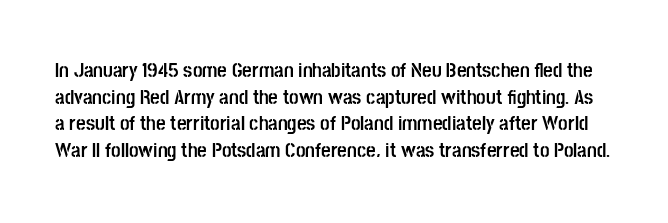
Q: Is the text bold? A: Yes.
Q: Is the text italic (slanted)? A: No, it is upright.
Q: Is the text underlined? A: No.
Q: Is the spacing between letters normal or unusually wide? A: Normal.
Q: Is the spacing between lines tight, normal or loose? A: Normal.
